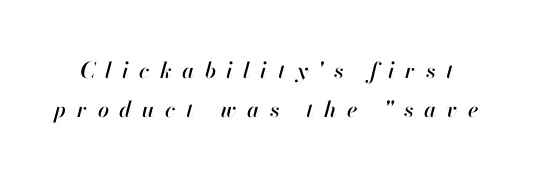
Observe the wide spacing: letters keep a clear distance from each other. Notice how the stems are inclined rather than vertical — that's the hallmark of italics. Honestly, there is no underline to notice here at all.
